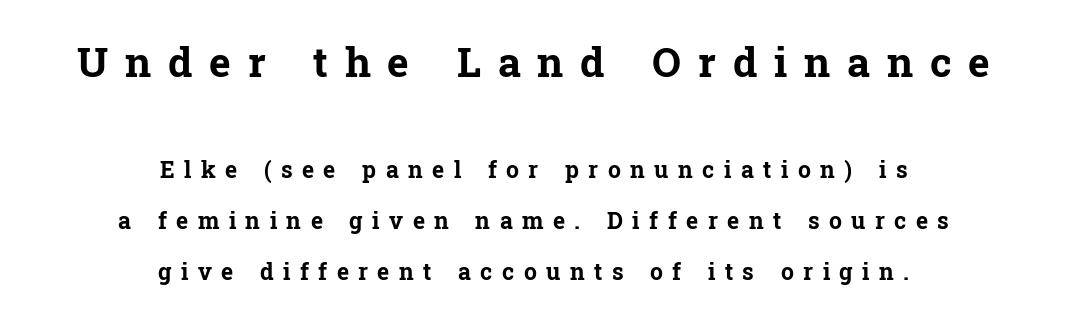
Q: Is the text bold? A: Yes.
Q: Is the text italic (slanted)? A: No, it is upright.
Q: Is the typeface a serif or a sans-serif typeface? A: Serif.
Q: Is the text underlined? A: No.
Q: How is the paragraph aligned? A: Centered.
Q: Is the spacing between letters normal or unusually wide? A: Unusually wide.
Q: Is the spacing between lines tight, normal or loose? A: Loose.
Q: Which block of text is set in a larger size, the first (top) or the second (bottom)? A: The first (top) one.
Q: Width (condensed, normal, or wide)? A: Normal.
Q: Stroke contrast? A: Low.
Q: x-height? A: Medium.
Q: Monospaced? A: No.
